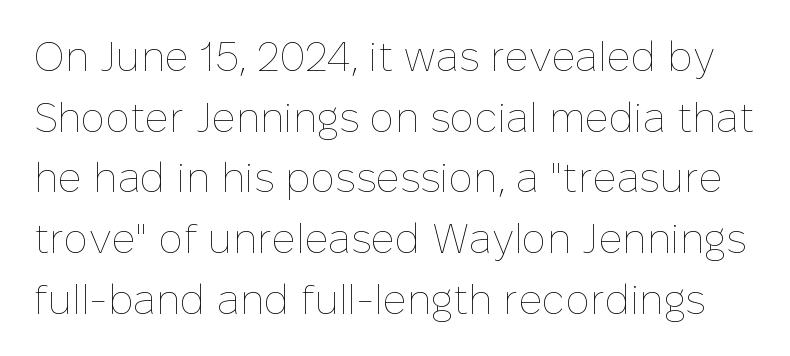
{"italic": "no", "bold": "no", "weight": "thin", "width": "normal", "stroke_contrast": "low", "x_height": "medium", "monospaced": "no", "underline": "no", "line_spacing": "normal", "line_spacing_ratio": 1.48, "letter_spacing": "normal", "letter_spacing_em": 0.0, "glyph_px": 41}
